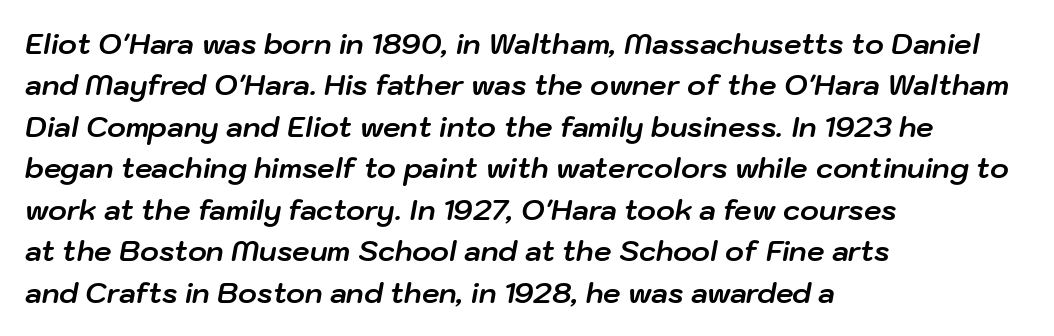
The image shows 28 px bold type, italic (leaning right); set left-aligned, normal line spacing (1.48x), normal letter spacing, not underlined; low stroke contrast and a medium x-height.
